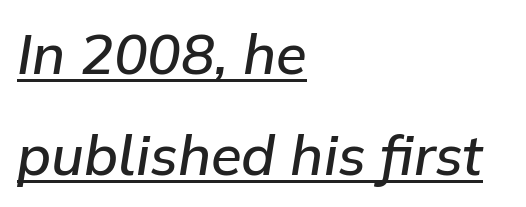
The image shows 56 px semibold type, italic (leaning right); set left-aligned, line spacing 1.81x, normal letter spacing, underlined; low stroke contrast and a medium x-height.
